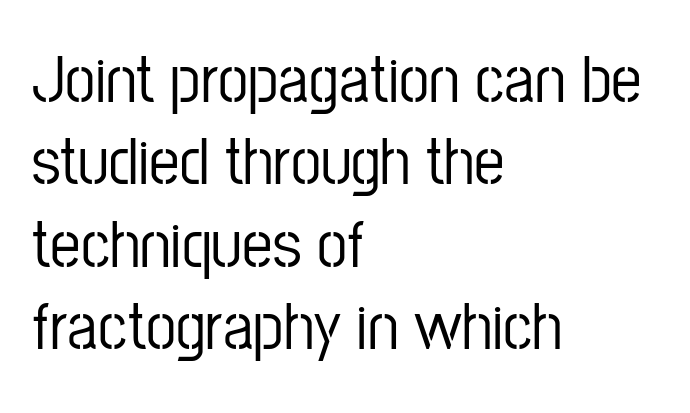
{"serif": "no", "italic": "no", "width": "condensed", "stroke_contrast": "low", "x_height": "medium", "monospaced": "no", "underline": "no", "align": "left", "line_spacing_ratio": 1.21, "letter_spacing": "normal", "letter_spacing_em": 0.0, "glyph_px": 68}
